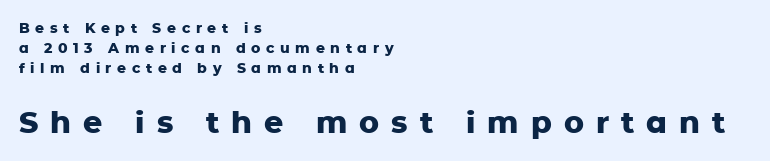
The image shows 30 px heavy sans-serif type, upright; set left-aligned, normal line spacing (1.44x), unusually wide letter spacing (+0.4 em), not underlined; the second (bottom) block is 2.14x larger; low stroke contrast and a medium x-height.
